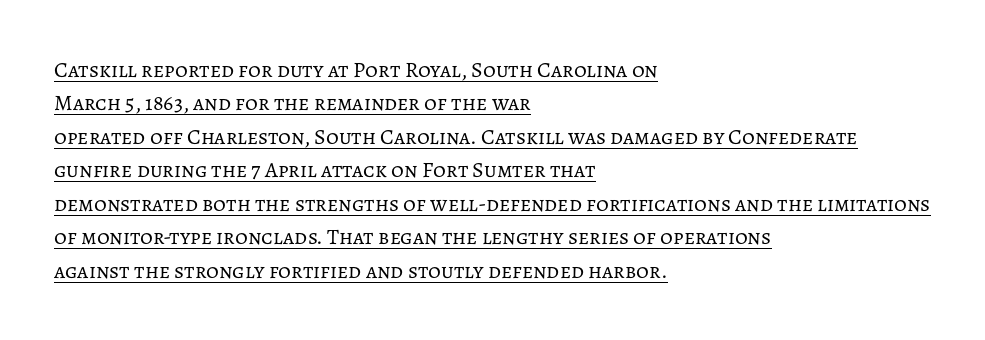
Characters remain perfectly vertical along every line. Is there an underline? Yes — a line sits under the letters. Each new line begins a customary step beneath the previous one. The setting favours the left margin, as ordinary paragraphs usually do. Nothing unusual about the tracking: characters are spaced as the font intends. The strokes are not fattened; the text isn't bold.
